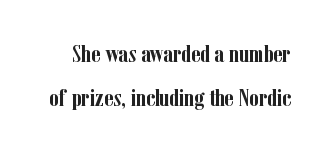
The image shows 24 px bold type, upright; set line spacing 1.85x, normal letter spacing, not underlined.
